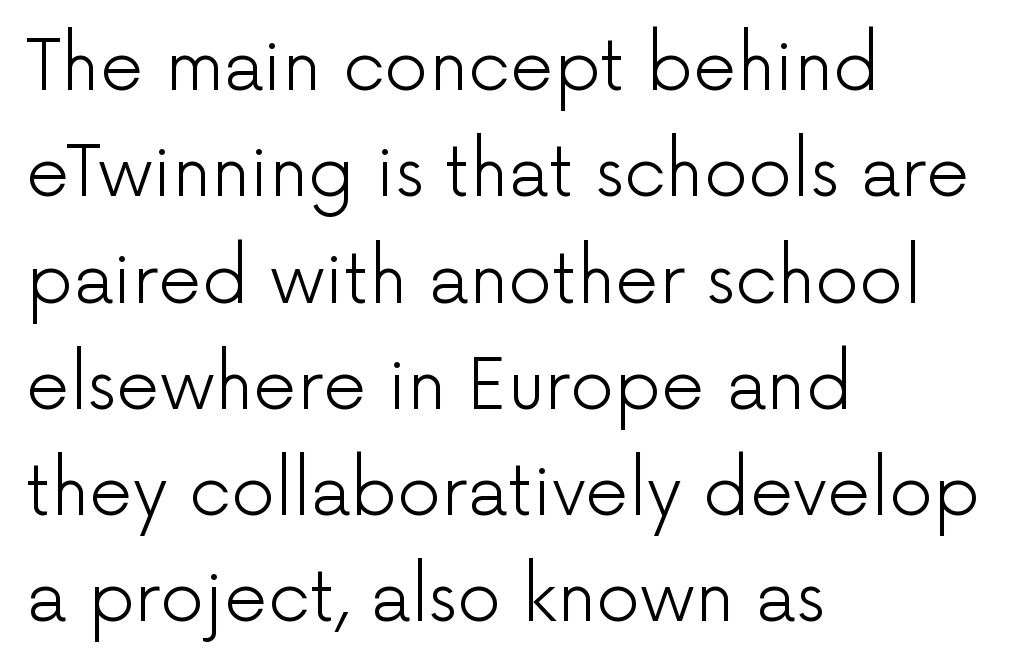
The type family on display is of the sans-serif kind. Observe the ordinary spacing: letters are neighbours, not strangers. A typesetter would call this proportional, since set widths differ per character. Every row of glyphs begins at an identical x-position on the left. Weight: regular or lighter.
